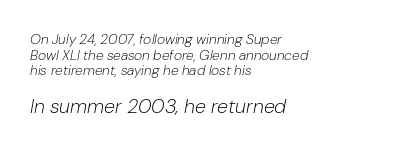
Q: Is the text bold? A: No.
Q: Is the text italic (slanted)? A: Yes, it leans right by about 10 degrees.
Q: Is the text underlined? A: No.
Q: How is the paragraph aligned? A: Left-aligned.
Q: Is the spacing between letters normal or unusually wide? A: Normal.
Q: Is the spacing between lines tight, normal or loose? A: Tight.
Q: Which block of text is set in a larger size, the first (top) or the second (bottom)? A: The second (bottom) one.
